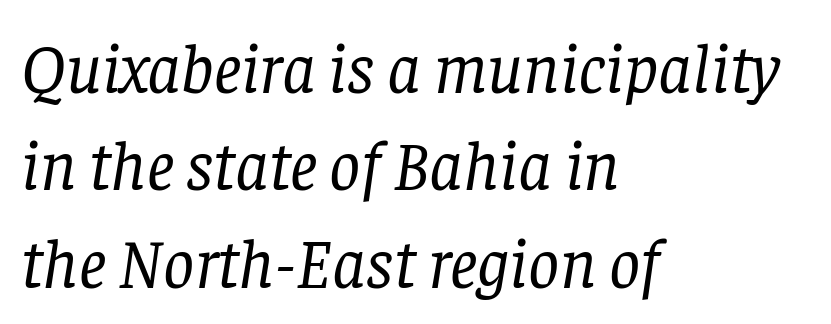
The image shows 69 px regular-weight serif type, italic (leaning right); set left-aligned, normal line spacing (1.41x), normal letter spacing, not underlined; low stroke contrast and a large x-height.
